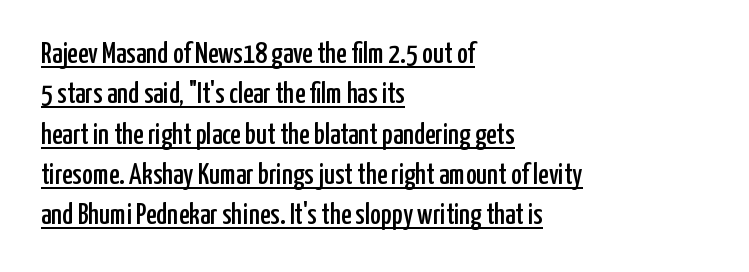
Q: Is the text italic (slanted)? A: No, it is upright.
Q: Is the typeface a serif or a sans-serif typeface? A: Sans-serif.
Q: Is the text underlined? A: Yes.
Q: How is the paragraph aligned? A: Left-aligned.
Q: Is the spacing between letters normal or unusually wide? A: Normal.
Q: Is the spacing between lines tight, normal or loose? A: Normal.
Q: Width (condensed, normal, or wide)? A: Condensed.
Q: Stroke contrast? A: Low.
Q: x-height? A: Medium.
Q: Monospaced? A: No.
